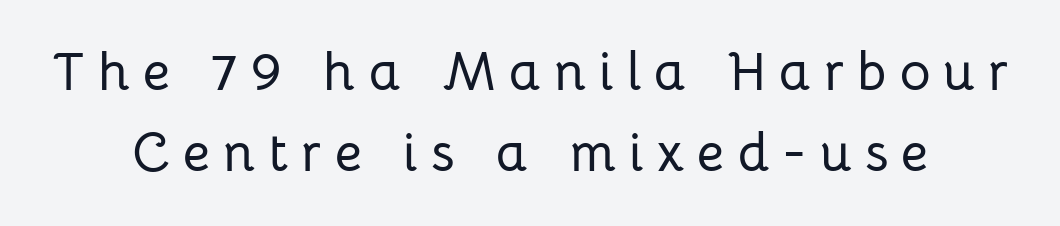
The image shows 53 px sans-serif type, upright; set centered, normal line spacing (1.53x), unusually wide letter spacing (+0.25 em), not underlined; low stroke contrast and a medium x-height.
